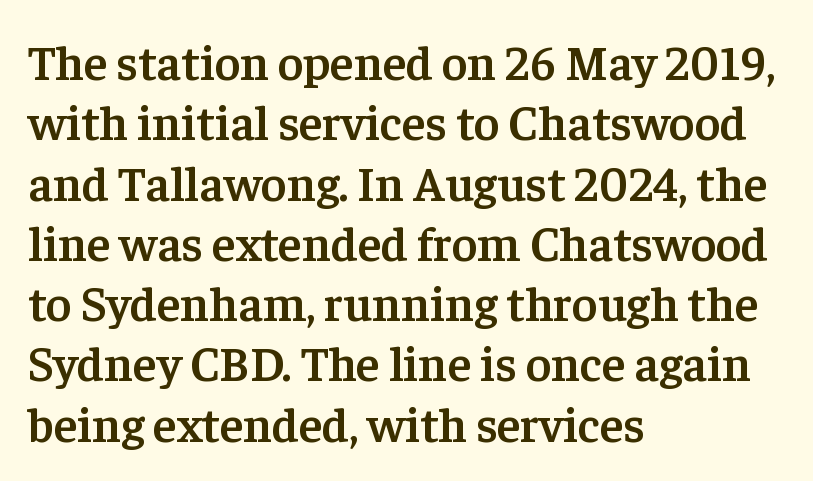
These lines keep a tight, regular rhythm from letter to letter. Stroke thickness is moderately raised; the sample reads as semibold. Unlike italic type, these characters show no tilt at all. Letterform terminals end in serifs throughout the passage. A typesetter would call this proportional, since set widths differ per character.
